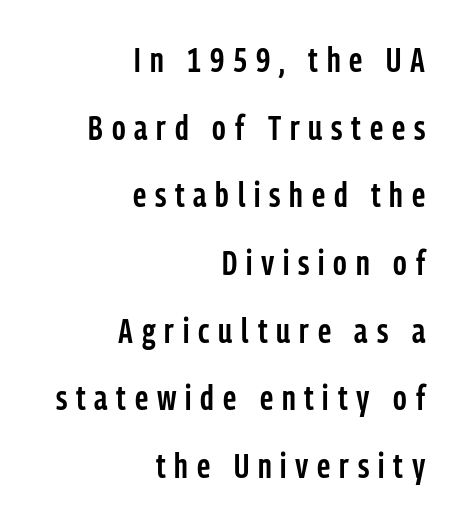
{"serif": "no", "italic": "no", "bold": "semi", "weight": "semibold", "width": "condensed", "stroke_contrast": "low", "x_height": "medium", "monospaced": "no", "underline": "no", "align": "right", "line_spacing": "loose", "line_spacing_ratio": 1.99, "letter_spacing": "wide", "letter_spacing_em": 0.26, "glyph_px": 34}
